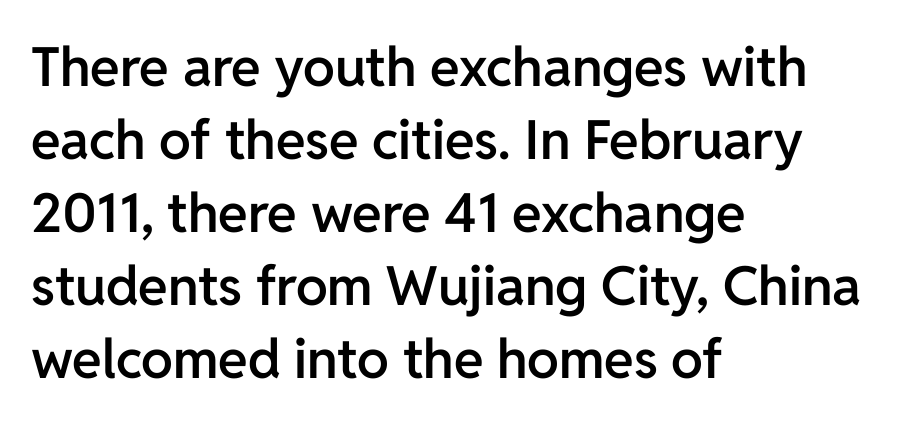
Q: Is the text bold? A: Semi-bold.
Q: Is the text italic (slanted)? A: No, it is upright.
Q: Is the typeface a serif or a sans-serif typeface? A: Sans-serif.
Q: Is the text underlined? A: No.
Q: How is the paragraph aligned? A: Left-aligned.
Q: Is the spacing between letters normal or unusually wide? A: Normal.
Q: Is the spacing between lines tight, normal or loose? A: Normal.
Q: Width (condensed, normal, or wide)? A: Normal.
Q: Stroke contrast? A: Low.
Q: x-height? A: Medium.
Q: Monospaced? A: No.
